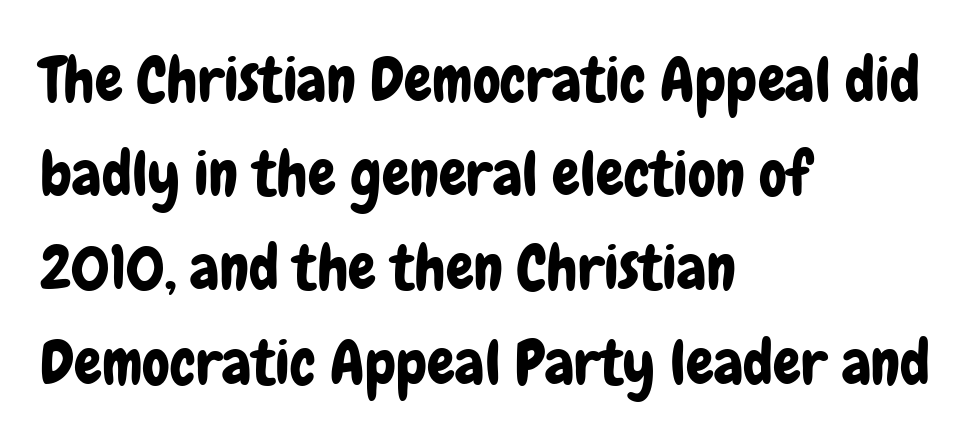
The image shows 62 px condensed sans-serif type, upright; set left-aligned, normal line spacing (1.52x), normal letter spacing, not underlined; low stroke contrast and a medium x-height.
